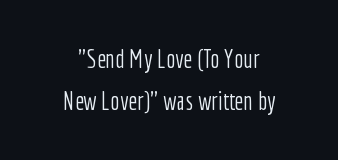
{"italic": "no", "bold": "no", "underline": "no", "align": "center", "line_spacing": "normal", "line_spacing_ratio": 1.7, "letter_spacing": "normal", "letter_spacing_em": 0.0, "glyph_px": 25}
